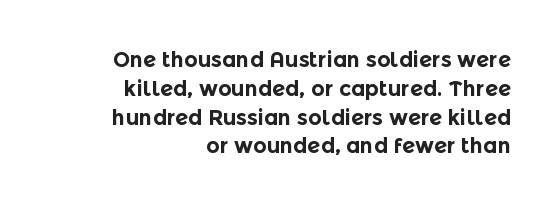
Q: Is the text bold? A: Yes.
Q: Is the text italic (slanted)? A: No, it is upright.
Q: Is the text underlined? A: No.
Q: How is the paragraph aligned? A: Right-aligned.
Q: Is the spacing between letters normal or unusually wide? A: Normal.
Q: Is the spacing between lines tight, normal or loose? A: Normal.
